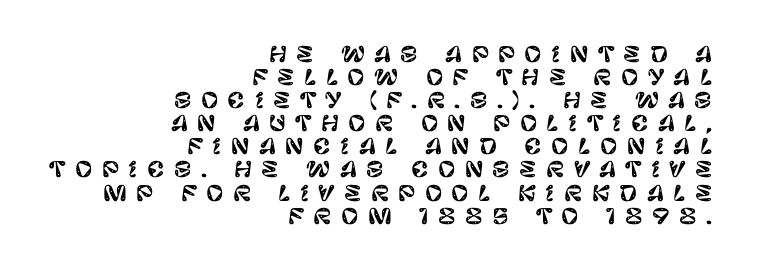
The image shows 21 px text type; set right-aligned, tight line spacing (1.1x), unusually wide letter spacing (+0.45 em), not underlined.
